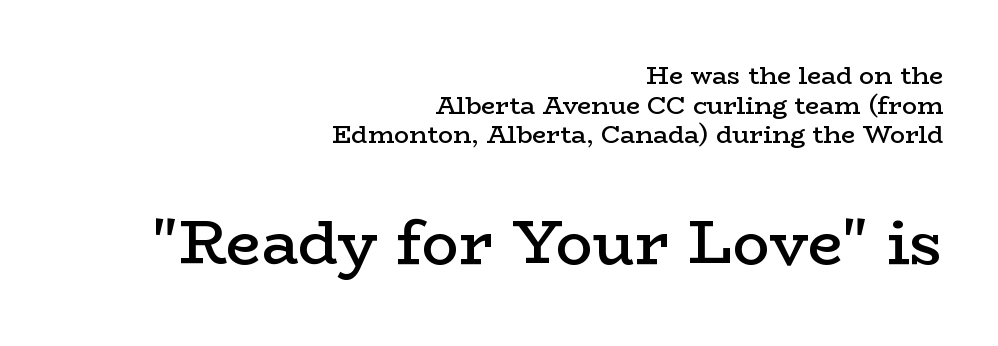
Strokes here are thickened, but only to semibold level. Spacing verdict: proportional, widths tailored to each character. Old-style or modern, the face here clearly has serifs. Underlining? Definitely not there.
